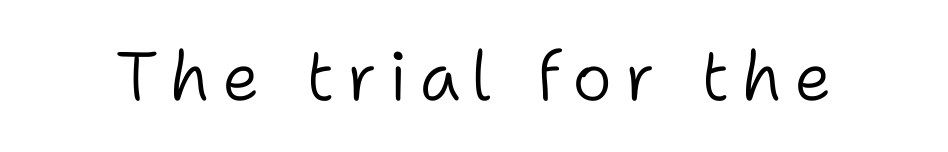
{"serif": "no", "italic": "no", "bold": "no", "weight": "light", "width": "normal", "stroke_contrast": "low", "x_height": "medium", "monospaced": "no", "underline": "no", "glyph_px": 68}
